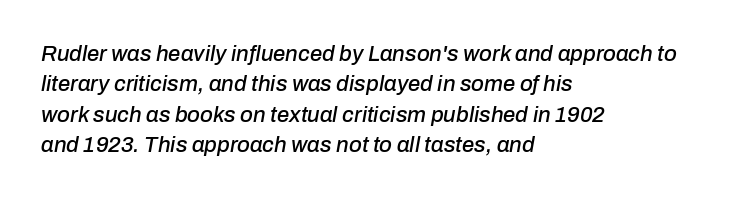
The foot of each line stays bare and open. What stands out about the letter spacing? Nothing — it is the standard amount. The rendering uses a moderate line-height, typical for paragraphs. Line beginnings align vertically; line endings do not.
